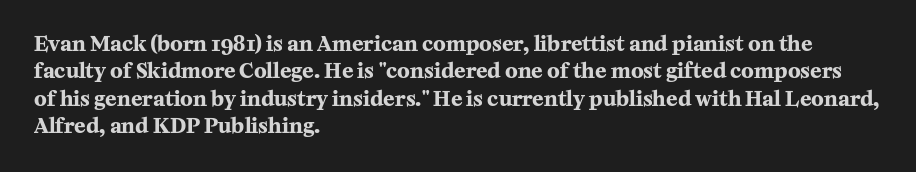
The rendering anchors every line to the left-hand side. This is the regular roman posture of the typeface. A normal amount of white space separates one row of letters from the next. The face used here is rendered with its standard letterfit. A clean baseline with only descenders dipping below it. The sample has been set heavy, in full bold.
